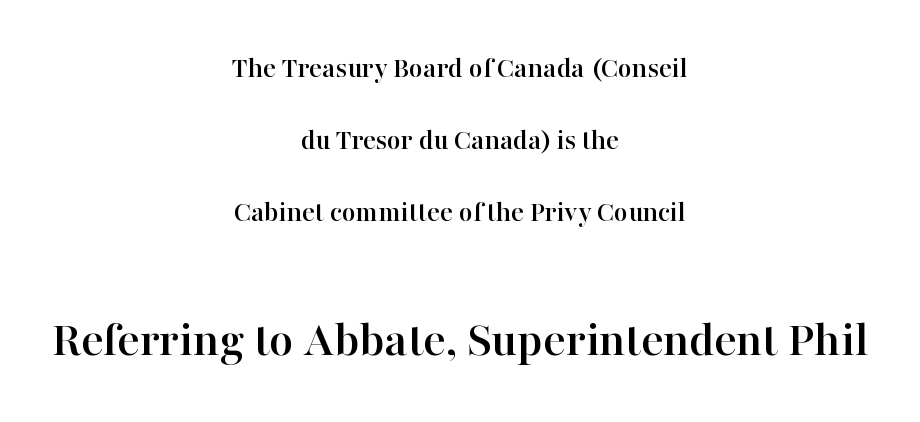
The axis of the letterforms is exactly vertical. In terms of leading, this rendering errs on the spacious side. The letters sit at their default tracking, neither squeezed nor spread. Leftover space on each line is divided equally before and after the words. This sample has the flowing, uneven cadence of proportional lettering.
